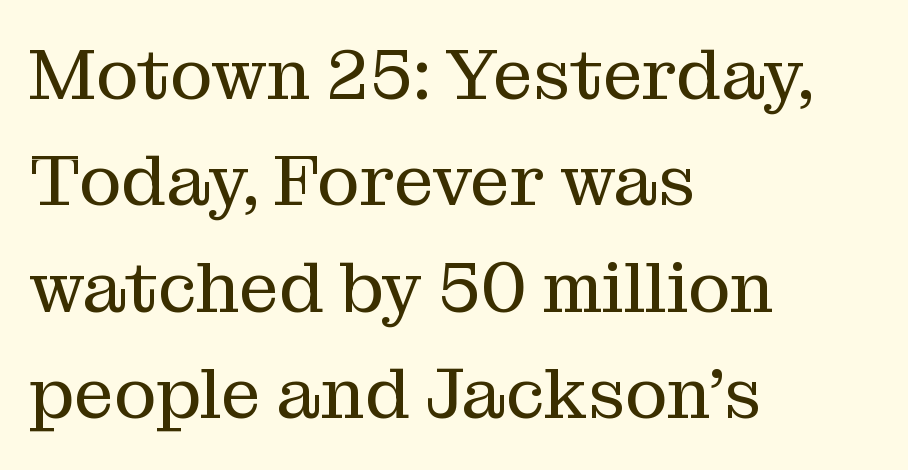
Descenders hang freely into open space. Line starts are locked; line ends wander. Horizontal bands of white between lines are of average thickness. Think of a printed novel: that variable character pitch is what you see here. Font category for this specimen: serif.
